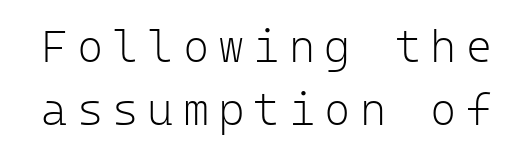
Q: Is the text bold? A: No.
Q: Is the text italic (slanted)? A: No, it is upright.
Q: Is the typeface a serif or a sans-serif typeface? A: Sans-serif.
Q: Is the text underlined? A: No.
Q: Is the spacing between letters normal or unusually wide? A: Unusually wide.
Q: Is the spacing between lines tight, normal or loose? A: Normal.
Q: Width (condensed, normal, or wide)? A: Normal.
Q: Stroke contrast? A: Low.
Q: x-height? A: Medium.
Q: Monospaced? A: Yes.
